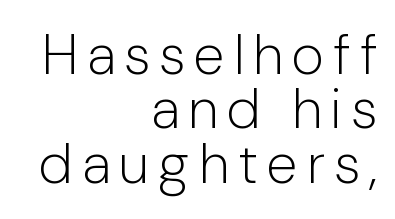
{"serif": "no", "italic": "no", "bold": "no", "weight": "light", "width": "normal", "stroke_contrast": "low", "x_height": "medium", "monospaced": "no", "underline": "no", "align": "right", "line_spacing": "tight", "line_spacing_ratio": 0.97, "glyph_px": 56}
